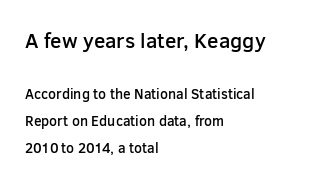
The image shows 21 px text type, upright; set left-aligned, loose line spacing (1.94x), normal letter spacing, not underlined; the first (top) block is 1.5x larger.
